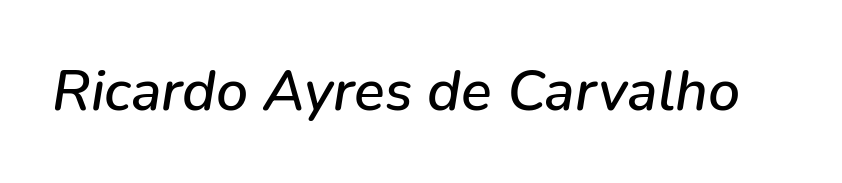
Q: Is the text italic (slanted)? A: Yes, it leans right by about 9 degrees.
Q: Is the text underlined? A: No.
Q: Is the spacing between letters normal or unusually wide? A: Normal.
Q: Width (condensed, normal, or wide)? A: Normal.
Q: Stroke contrast? A: Low.
Q: x-height? A: Medium.
Q: Monospaced? A: No.
